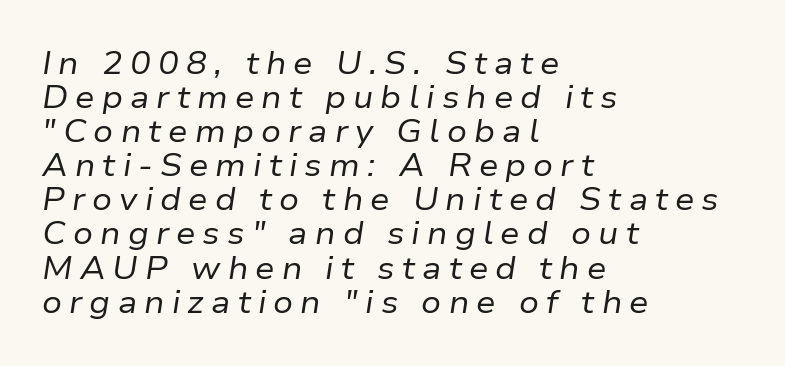
The setting favours the left margin, as ordinary paragraphs usually do. This is oblique type, the kind used for emphasis or titles. Descender tails drop into unmarked territory. The font is comparable to plain body text, perhaps lighter.
